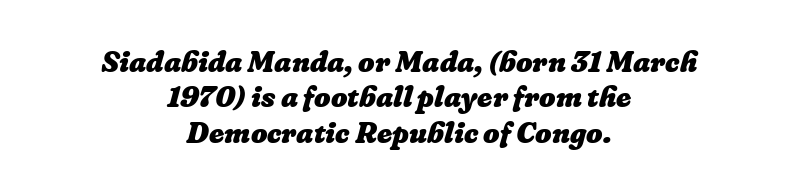
{"bold": "yes", "weight": "heavy", "width": "normal", "stroke_contrast": "low", "x_height": "medium", "monospaced": "no", "underline": "no", "align": "center", "line_spacing_ratio": 1.22, "letter_spacing": "normal", "letter_spacing_em": 0.0, "glyph_px": 29}
